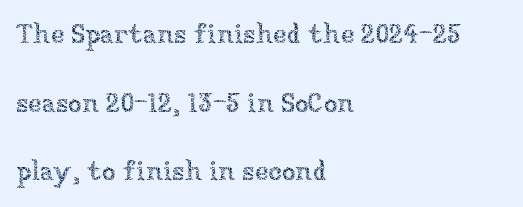
{"italic": "no", "bold": "no", "weight": "thin", "width": "normal", "stroke_contrast": "low", "x_height": "medium", "monospaced": "no", "underline": "no", "align": "left", "line_spacing": "loose", "line_spacing_ratio": 2.45, "letter_spacing": "normal", "letter_spacing_em": 0.0, "glyph_px": 28}
